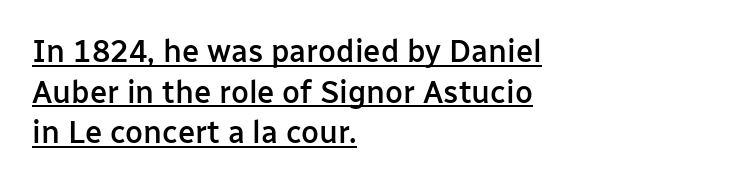
Q: Is the text bold? A: Semi-bold.
Q: Is the text italic (slanted)? A: No, it is upright.
Q: Is the typeface a serif or a sans-serif typeface? A: Sans-serif.
Q: Is the text underlined? A: Yes.
Q: How is the paragraph aligned? A: Left-aligned.
Q: Is the spacing between letters normal or unusually wide? A: Normal.
Q: Is the spacing between lines tight, normal or loose? A: Normal.
Q: Width (condensed, normal, or wide)? A: Normal.
Q: Stroke contrast? A: Low.
Q: x-height? A: Medium.
Q: Monospaced? A: No.
